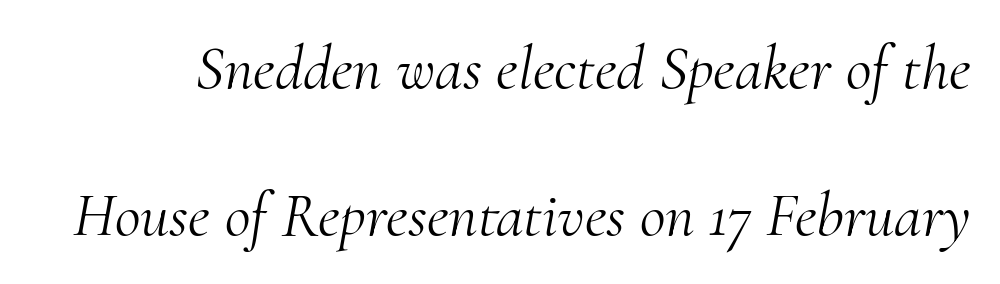
The image shows 63 px light serif type, italic (leaning right); set loose line spacing (2.34x), normal letter spacing, not underlined; medium stroke contrast and a small x-height.
